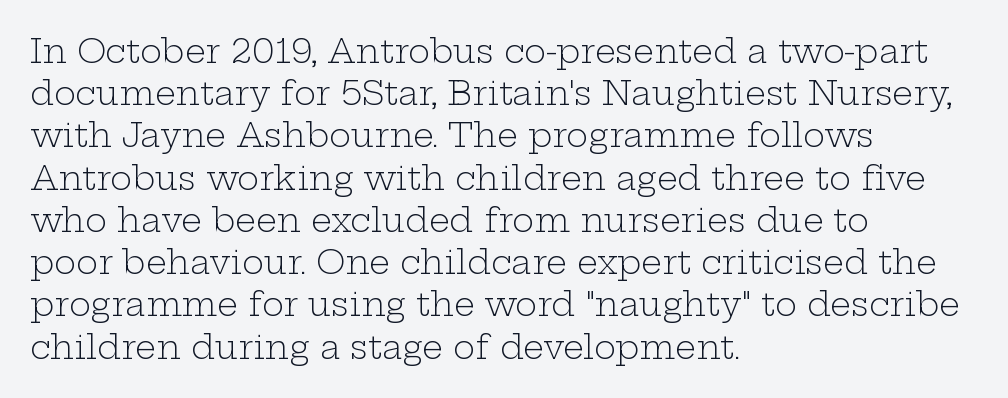
Short note: letters normally spaced. Vertically, the passage feels balanced, rows spaced as you'd expect. A quiet, ordinary-to-light weight characterises the typeface. To sum up the face: it has serifs. Notice how the stems are strictly vertical — no italics here. Note the varied advance widths — an 'i' is clearly narrower than an 'm'.
